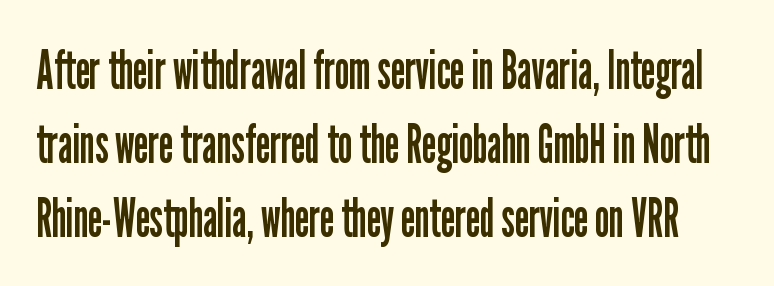
{"serif": "no", "italic": "no", "bold": "no", "weight": "regular", "width": "condensed", "stroke_contrast": "low", "x_height": "medium", "monospaced": "no", "underline": "no", "line_spacing": "normal", "line_spacing_ratio": 1.37, "letter_spacing": "normal", "letter_spacing_em": 0.0, "glyph_px": 54}
